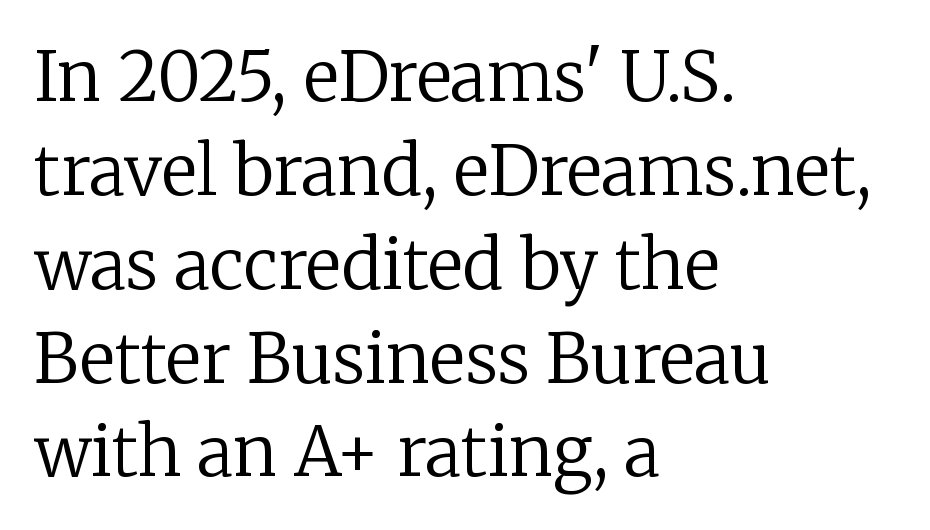
Q: Is the text bold? A: No.
Q: Is the text italic (slanted)? A: No, it is upright.
Q: Is the typeface a serif or a sans-serif typeface? A: Serif.
Q: Is the text underlined? A: No.
Q: How is the paragraph aligned? A: Left-aligned.
Q: Is the spacing between letters normal or unusually wide? A: Normal.
Q: Is the spacing between lines tight, normal or loose? A: Normal.
Q: Width (condensed, normal, or wide)? A: Normal.
Q: Stroke contrast? A: Low.
Q: x-height? A: Medium.
Q: Monospaced? A: No.
